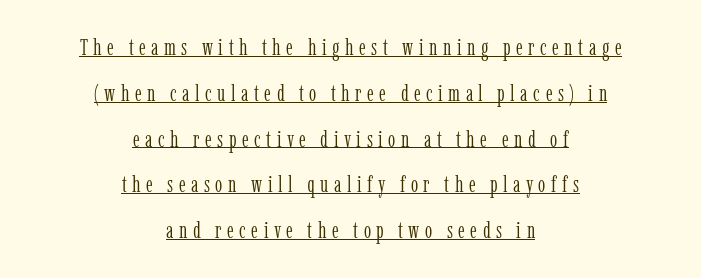
Q: Is the text bold? A: No.
Q: Is the text italic (slanted)? A: No, it is upright.
Q: Is the text underlined? A: Yes.
Q: How is the paragraph aligned? A: Centered.
Q: Is the spacing between letters normal or unusually wide? A: Unusually wide.
Q: Is the spacing between lines tight, normal or loose? A: Loose.
